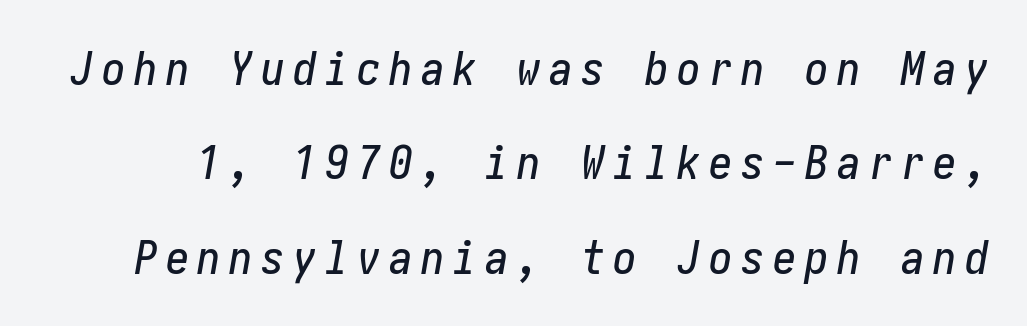
{"italic": "yes", "lean": "right", "slant_degrees": 10, "width": "condensed", "stroke_contrast": "low", "x_height": "medium", "underline": "no", "line_spacing": "loose", "line_spacing_ratio": 2.01, "glyph_px": 47}
